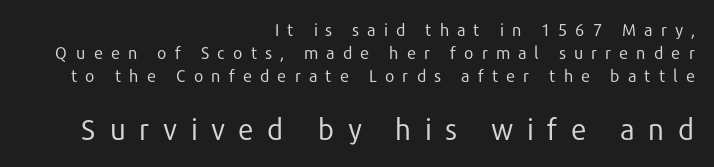
Q: Is the text bold? A: No.
Q: Is the text italic (slanted)? A: No, it is upright.
Q: Is the typeface a serif or a sans-serif typeface? A: Sans-serif.
Q: Is the text underlined? A: No.
Q: How is the paragraph aligned? A: Right-aligned.
Q: Is the spacing between letters normal or unusually wide? A: Unusually wide.
Q: Is the spacing between lines tight, normal or loose? A: Normal.
Q: Which block of text is set in a larger size, the first (top) or the second (bottom)? A: The second (bottom) one.
Q: Width (condensed, normal, or wide)? A: Normal.
Q: Stroke contrast? A: Low.
Q: x-height? A: Medium.
Q: Monospaced? A: No.
